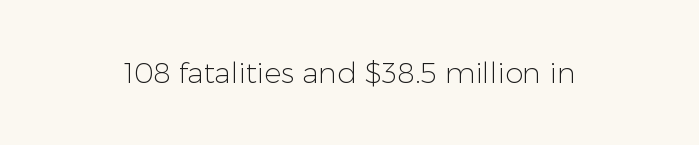
{"serif": "no", "italic": "no", "bold": "no", "weight": "light", "width": "normal", "stroke_contrast": "low", "x_height": "medium", "monospaced": "no", "underline": "no", "letter_spacing": "normal", "letter_spacing_em": 0.0, "glyph_px": 29}
